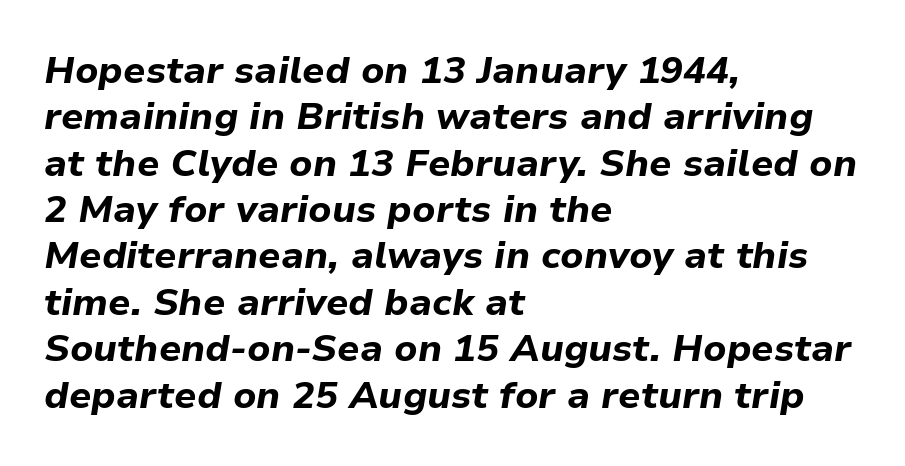
{"italic": "yes", "lean": "right", "slant_degrees": 9, "bold": "yes", "weight": "bold", "width": "normal", "stroke_contrast": "low", "x_height": "medium", "monospaced": "no", "underline": "no", "align": "left", "line_spacing_ratio": 1.22, "letter_spacing": "normal", "letter_spacing_em": 0.0, "glyph_px": 38}
